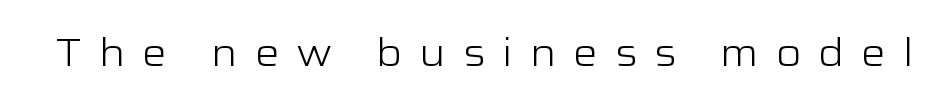
{"serif": "no", "italic": "no", "bold": "no", "weight": "light", "width": "wide", "stroke_contrast": "low", "x_height": "medium", "monospaced": "no", "underline": "no", "letter_spacing": "wide", "letter_spacing_em": 0.43, "glyph_px": 39}
